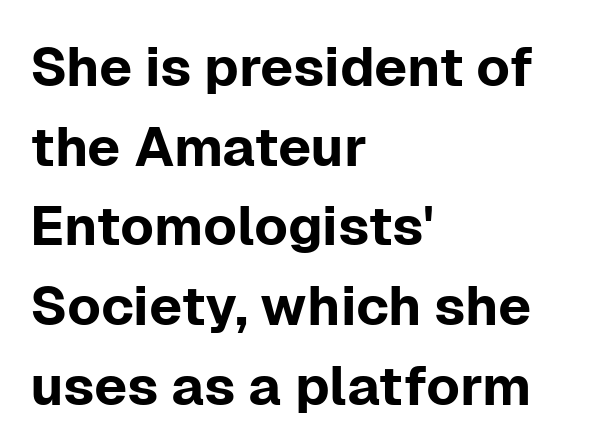
{"serif": "no", "italic": "no", "width": "normal", "stroke_contrast": "low", "x_height": "medium", "monospaced": "no", "underline": "no", "align": "left", "line_spacing": "normal", "line_spacing_ratio": 1.45, "letter_spacing": "normal", "letter_spacing_em": 0.0, "glyph_px": 55}
